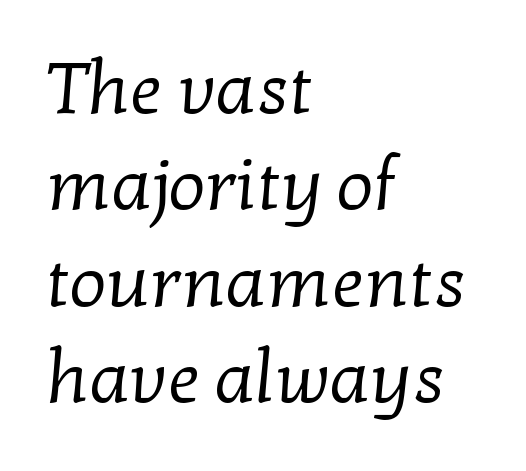
Q: Is the text bold? A: No.
Q: Is the typeface a serif or a sans-serif typeface? A: Serif.
Q: Is the text underlined? A: No.
Q: How is the paragraph aligned? A: Left-aligned.
Q: Is the spacing between letters normal or unusually wide? A: Normal.
Q: Is the spacing between lines tight, normal or loose? A: Normal.
Q: Width (condensed, normal, or wide)? A: Normal.
Q: Stroke contrast? A: Low.
Q: x-height? A: Medium.
Q: Monospaced? A: No.
